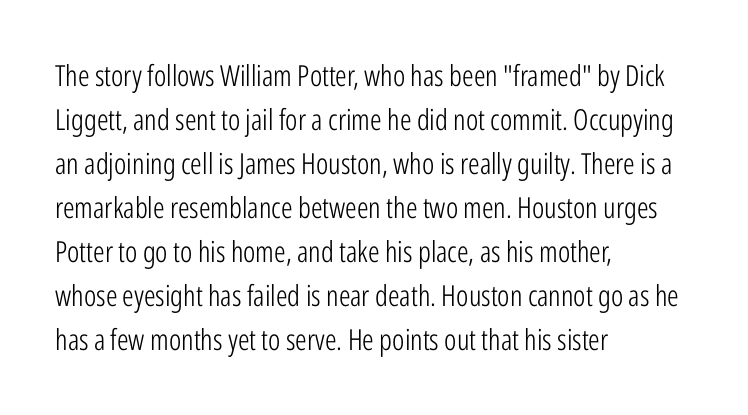
The image shows 29 px light, condensed sans-serif type, upright; set left-aligned, normal line spacing (1.52x), normal letter spacing, not underlined; low stroke contrast and a medium x-height.
